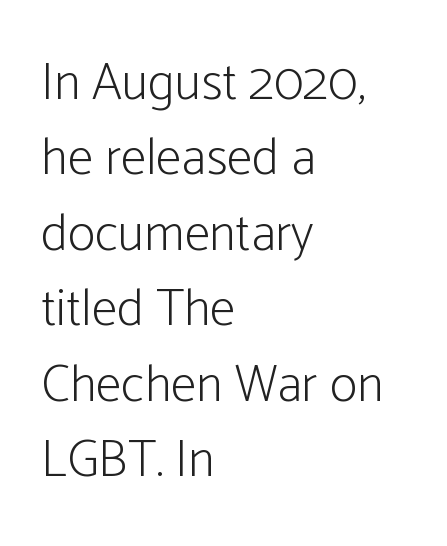
The image shows 52 px light, condensed sans-serif type, upright; set left-aligned, normal line spacing (1.45x), normal letter spacing, not underlined; low stroke contrast and a medium x-height.
